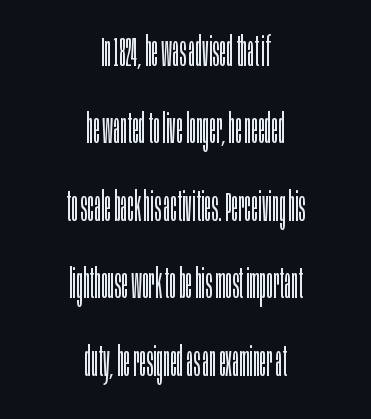
Q: Is the text bold? A: No.
Q: Is the text italic (slanted)? A: No, it is upright.
Q: Is the typeface a serif or a sans-serif typeface? A: Sans-serif.
Q: Is the text underlined? A: No.
Q: How is the paragraph aligned? A: Centered.
Q: Is the spacing between letters normal or unusually wide? A: Normal.
Q: Width (condensed, normal, or wide)? A: Condensed.
Q: Stroke contrast? A: Low.
Q: x-height? A: Large.
Q: Monospaced? A: No.
